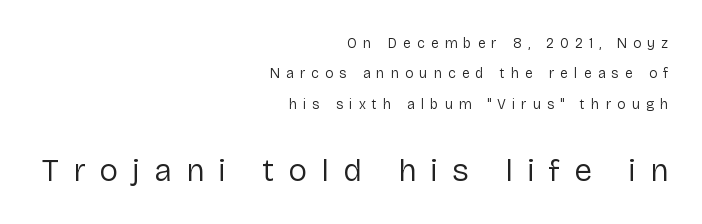
{"serif": "no", "italic": "no", "bold": "no", "weight": "regular", "width": "normal", "stroke_contrast": "low", "x_height": "medium", "monospaced": "no", "underline": "no", "align": "right", "line_spacing": "loose", "line_spacing_ratio": 2.17, "letter_spacing": "wide", "letter_spacing_em": 0.44, "larger_block": "second", "size_ratio": 2.29, "glyph_px": 32}
